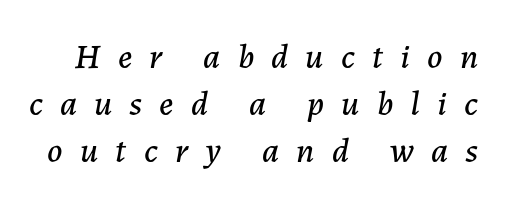
Q: Is the text italic (slanted)? A: Yes, it leans right by about 7 degrees.
Q: Is the text underlined? A: No.
Q: Is the spacing between letters normal or unusually wide? A: Unusually wide.
Q: Is the spacing between lines tight, normal or loose? A: Normal.
Q: Width (condensed, normal, or wide)? A: Normal.
Q: Stroke contrast? A: Low.
Q: x-height? A: Medium.
Q: Monospaced? A: No.
